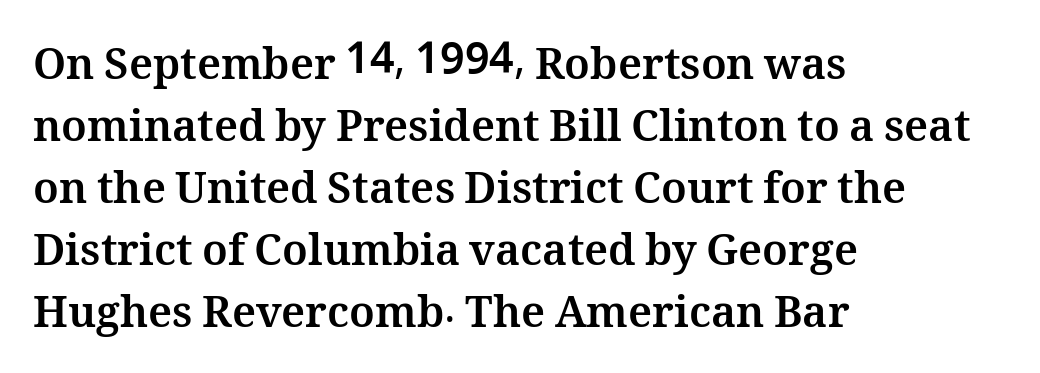
The gaps between neighbouring characters are ordinary and unremarkable. Students, this is bold: see how much ink each stroke carries. Underline: absent. These lines stack with their left ends in a neat column. Tall strokes in this sample are plumb rather than angled. Rows of type keep a routine distance in the vertical direction.
